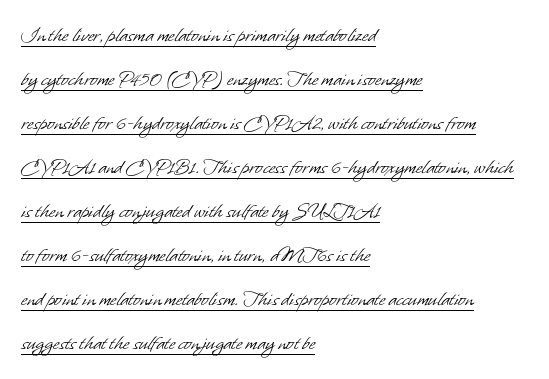
{"bold": "no", "underline": "yes", "align": "left", "line_spacing": "loose", "line_spacing_ratio": 2.0, "letter_spacing": "normal", "letter_spacing_em": 0.0, "glyph_px": 22}
